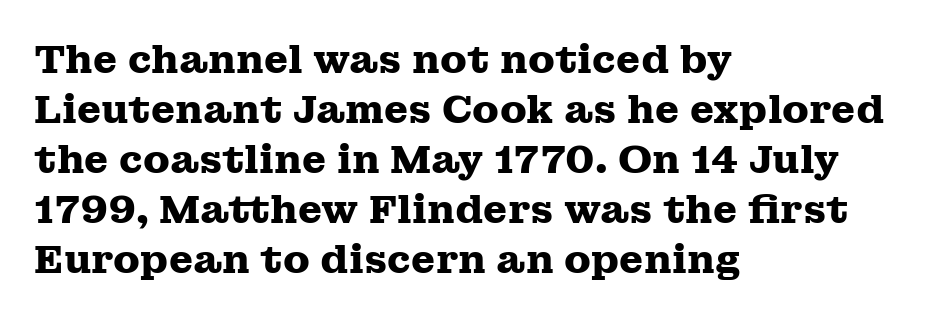
A classic flush-left, rag-right setting is used for this passage. A normal amount of white space separates one row of letters from the next. Every stem runs plumb, perpendicular to the baseline. Heavy-handed strokes throughout: this text is bold. Are there feet on the stems? There are — it's a serif. Rule under the text: the space is simply empty.
